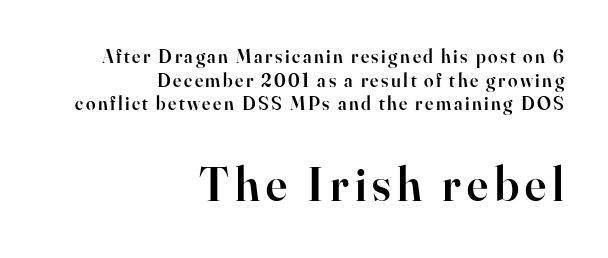
{"serif": "yes", "italic": "no", "bold": "semi", "weight": "semibold", "width": "normal", "stroke_contrast": "high", "x_height": "small", "monospaced": "no", "underline": "no", "align": "right", "line_spacing": "normal", "line_spacing_ratio": 1.25, "larger_block": "second", "size_ratio": 2.53, "glyph_px": 48}
